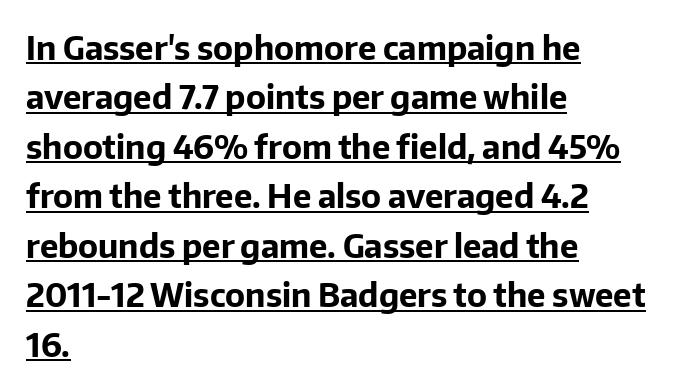
Classification — sans serif. The vertical gap from one line to the next is medium. Caption: multi-line text, flush left, ragged right. This is heavy type, rendered in bold. Posture: straight, roman, zero tilt.
